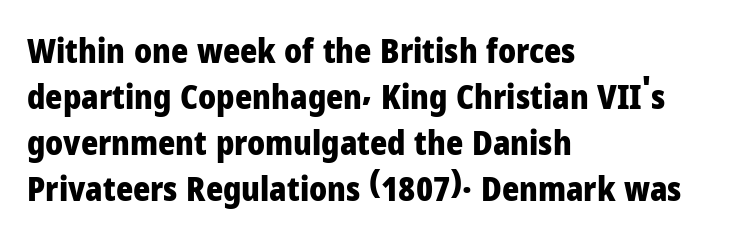
The image shows 33 px heavy sans-serif type, upright; set left-aligned, normal line spacing (1.39x), normal letter spacing, not underlined; low stroke contrast and a medium x-height.
